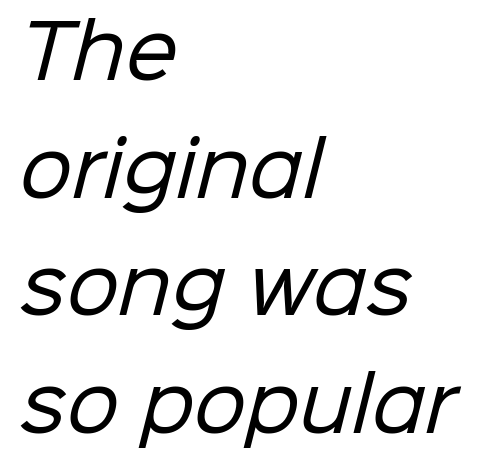
The image shows 74 px regular-weight sans-serif type; set left-aligned, normal line spacing (1.59x), normal letter spacing, not underlined; low stroke contrast and a medium x-height.
